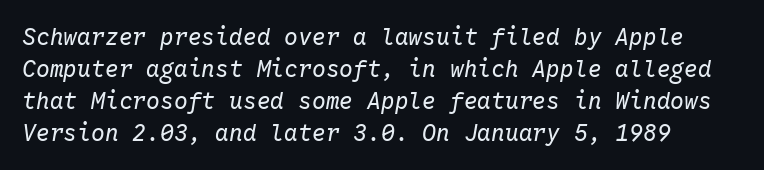
The image shows 23 px text type, italic (leaning right); set normal line spacing (1.39x), normal letter spacing, not underlined.
